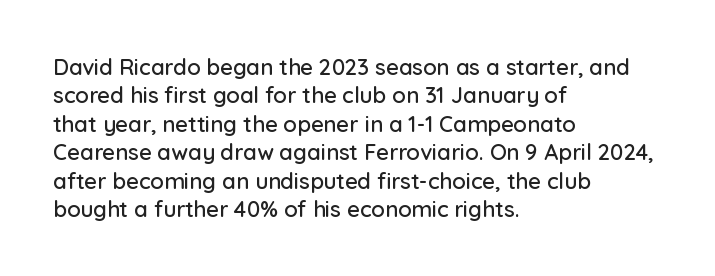
{"italic": "no", "underline": "no", "align": "left", "line_spacing": "normal", "line_spacing_ratio": 1.29, "letter_spacing": "normal", "letter_spacing_em": 0.0, "glyph_px": 22}
